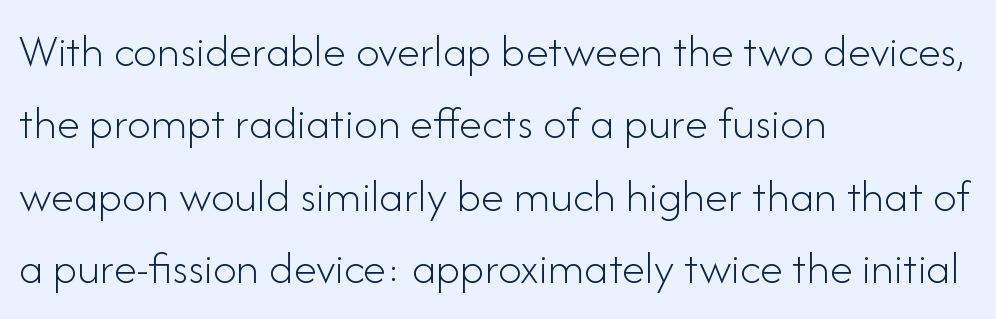
Q: Is the text bold? A: No.
Q: Is the text italic (slanted)? A: No, it is upright.
Q: Is the typeface a serif or a sans-serif typeface? A: Sans-serif.
Q: Is the text underlined? A: No.
Q: How is the paragraph aligned? A: Left-aligned.
Q: Is the spacing between letters normal or unusually wide? A: Normal.
Q: Is the spacing between lines tight, normal or loose? A: Normal.
Q: Width (condensed, normal, or wide)? A: Normal.
Q: Stroke contrast? A: Low.
Q: x-height? A: Small.
Q: Monospaced? A: No.
